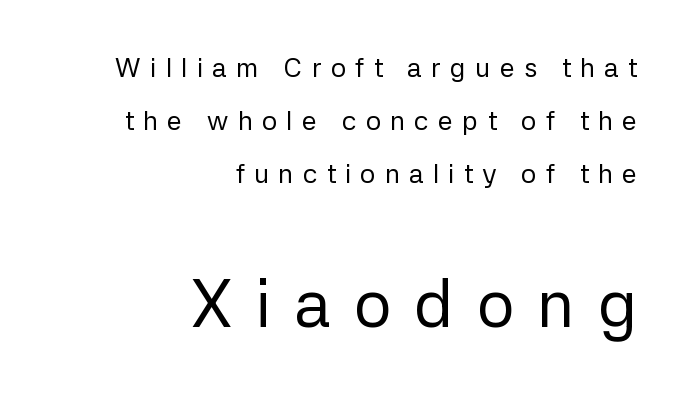
{"serif": "no", "italic": "no", "bold": "no", "weight": "regular", "width": "normal", "stroke_contrast": "low", "x_height": "medium", "monospaced": "no", "underline": "no", "align": "right", "line_spacing": "loose", "line_spacing_ratio": 1.96, "letter_spacing": "wide", "letter_spacing_em": 0.34, "larger_block": "second", "size_ratio": 2.48, "glyph_px": 67}
